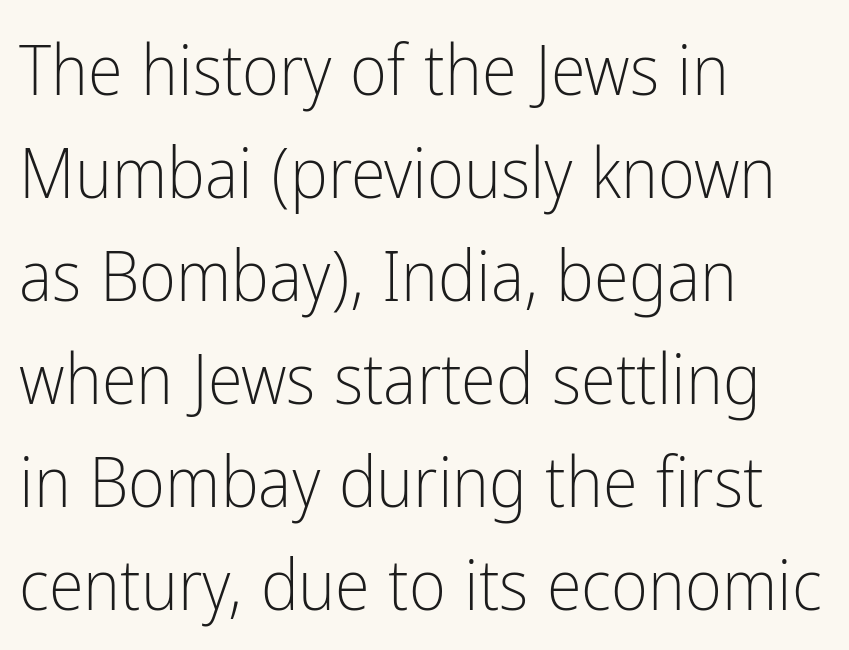
{"serif": "no", "italic": "no", "bold": "no", "weight": "light", "width": "condensed", "stroke_contrast": "low", "x_height": "medium", "monospaced": "no", "underline": "no", "align": "left", "line_spacing": "normal", "line_spacing_ratio": 1.45, "letter_spacing": "normal", "letter_spacing_em": 0.0, "glyph_px": 71}
